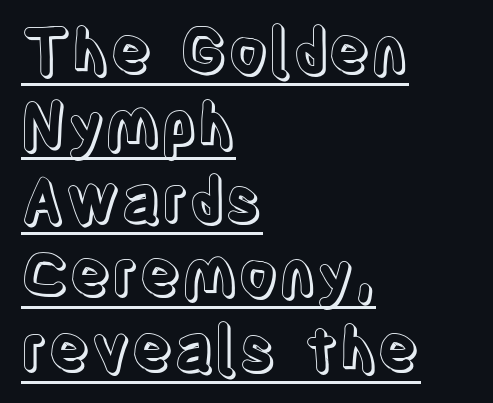
A typesetter would call this proportional, since set widths differ per character. Glance below the letters and you will spot a drawn line. Nobody touched the tracking dial on this one. The letters stand straight up with perfectly vertical stems. Layout note: lines flush left.
